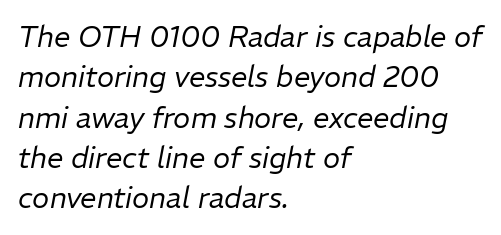
{"italic": "yes", "lean": "right", "slant_degrees": 11, "bold": "no", "weight": "regular", "width": "normal", "stroke_contrast": "low", "x_height": "medium", "monospaced": "no", "underline": "no", "align": "left", "line_spacing": "normal", "line_spacing_ratio": 1.39, "letter_spacing": "normal", "letter_spacing_em": 0.0, "glyph_px": 29}
